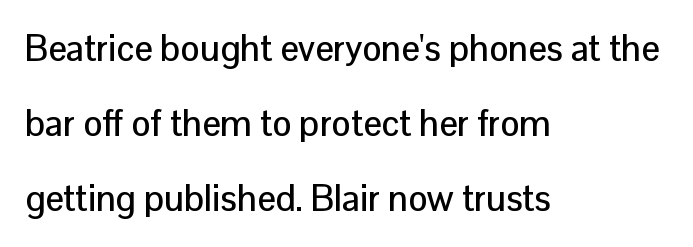
The line-height multiplier appears high, well above default. Think of a printed novel: that variable character pitch is what you see here. This sample uses an upright cut, with every glyph sitting square on the baseline. The area under the type is left untouched. Does the type have serifs? No, each stem ends abruptly.
